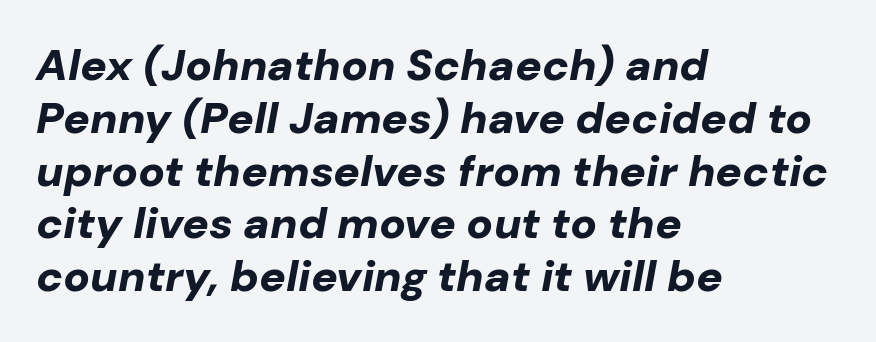
Q: Is the text bold? A: Yes.
Q: Is the text italic (slanted)? A: Yes, it leans right by about 10 degrees.
Q: Is the text underlined? A: No.
Q: How is the paragraph aligned? A: Left-aligned.
Q: Is the spacing between letters normal or unusually wide? A: Normal.
Q: Width (condensed, normal, or wide)? A: Normal.
Q: Stroke contrast? A: Low.
Q: x-height? A: Medium.
Q: Monospaced? A: No.
